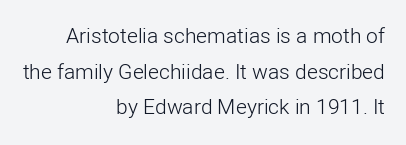
Q: Is the text bold? A: No.
Q: Is the text italic (slanted)? A: No, it is upright.
Q: Is the text underlined? A: No.
Q: How is the paragraph aligned? A: Right-aligned.
Q: Is the spacing between letters normal or unusually wide? A: Normal.
Q: Is the spacing between lines tight, normal or loose? A: Normal.
